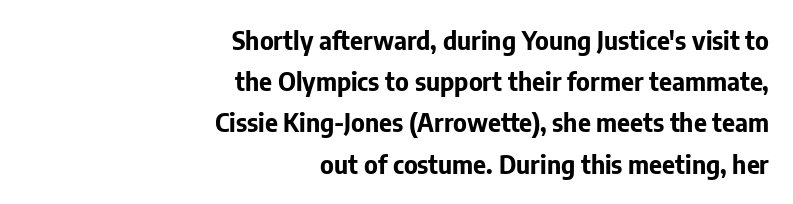
Every row of glyphs terminates at an identical x-position on the right. The passage shown stacks its lines at a standard gap. It's the straight-up-and-down kind of type. The space directly below the letters is spotless. Students, this is bold: see how much ink each stroke carries. Letter spacing: default.
